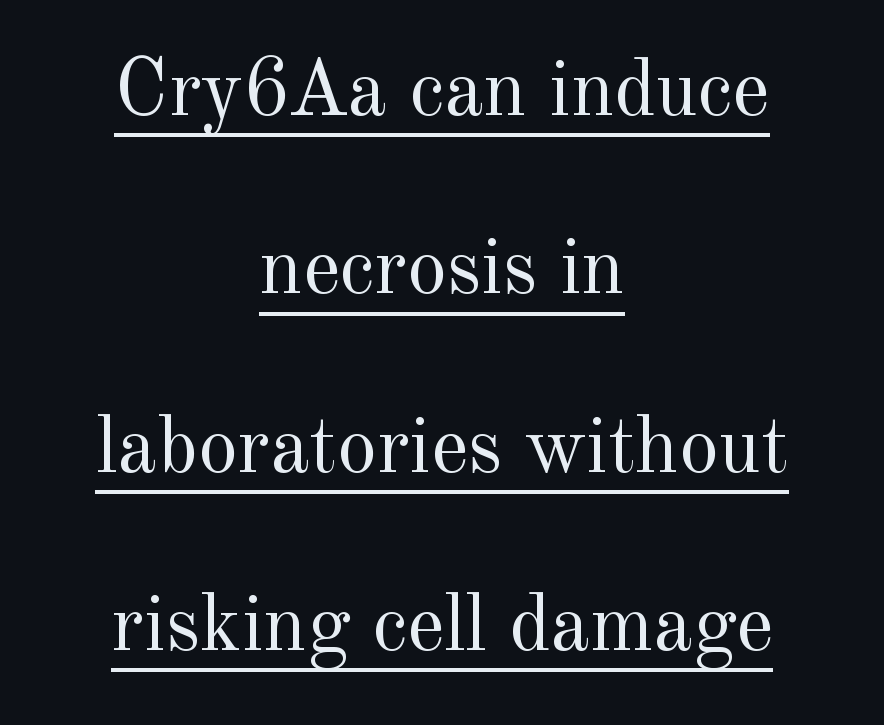
The vertical gap from one line to the next is large. Students, note that the glyphs here touch the page at normal intervals. The passage shown is typed in a proportional face where columns would drift. Observe the serifs anchoring each vertical stroke in this sample.
